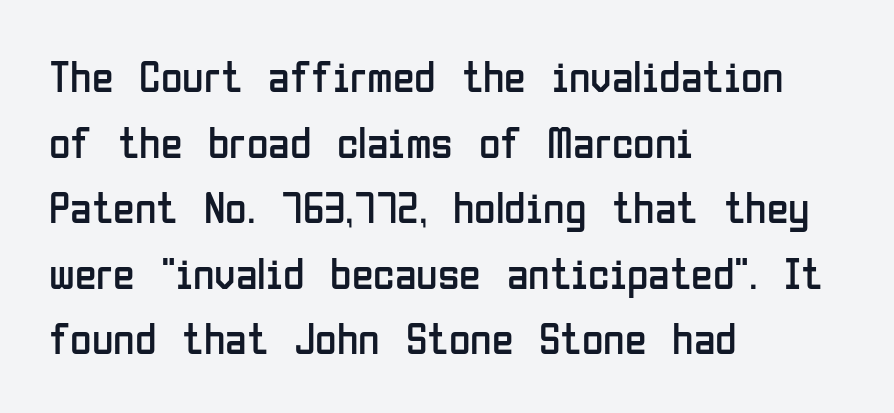
{"serif": "no", "italic": "no", "bold": "no", "weight": "regular", "width": "condensed", "stroke_contrast": "low", "x_height": "medium", "monospaced": "no", "underline": "no", "align": "left", "line_spacing": "normal", "line_spacing_ratio": 1.49, "letter_spacing": "normal", "letter_spacing_em": 0.0, "glyph_px": 44}
